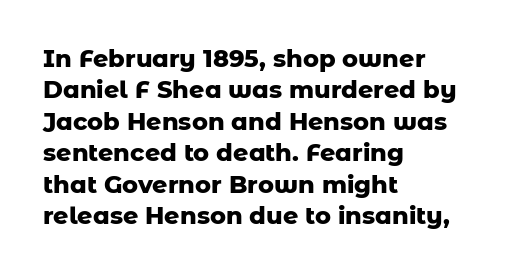
Q: Is the text bold? A: Yes.
Q: Is the text italic (slanted)? A: No, it is upright.
Q: Is the text underlined? A: No.
Q: How is the paragraph aligned? A: Left-aligned.
Q: Is the spacing between letters normal or unusually wide? A: Normal.
Q: Is the spacing between lines tight, normal or loose? A: Normal.
